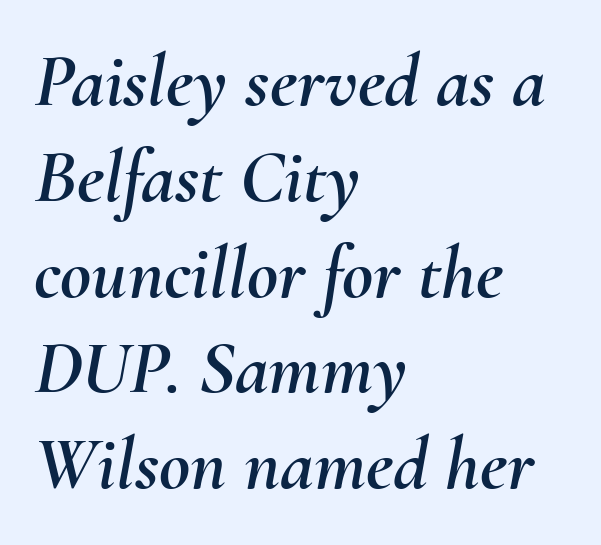
{"italic": "yes", "lean": "right", "slant_degrees": 10, "width": "normal", "stroke_contrast": "medium", "x_height": "small", "monospaced": "no", "underline": "no", "align": "left", "line_spacing": "normal", "line_spacing_ratio": 1.26, "letter_spacing": "normal", "letter_spacing_em": 0.0, "glyph_px": 76}
